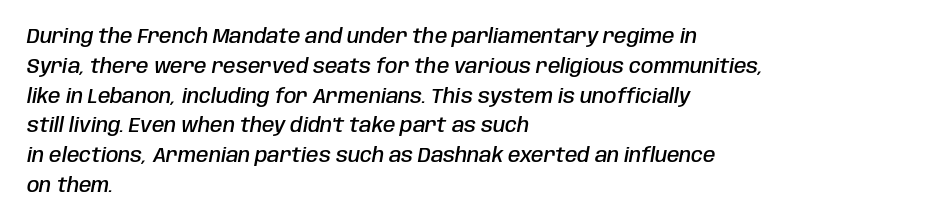
Q: Is the text bold? A: Semi-bold.
Q: Is the text italic (slanted)? A: Yes, it leans right by about 10 degrees.
Q: Is the text underlined? A: No.
Q: How is the paragraph aligned? A: Left-aligned.
Q: Is the spacing between letters normal or unusually wide? A: Normal.
Q: Is the spacing between lines tight, normal or loose? A: Normal.
